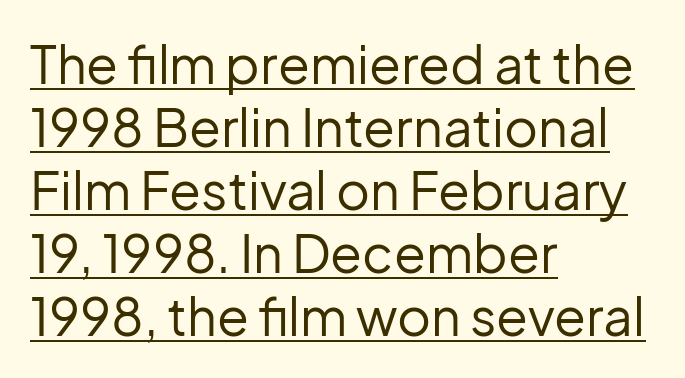
Q: Is the text bold? A: No.
Q: Is the text italic (slanted)? A: No, it is upright.
Q: Is the typeface a serif or a sans-serif typeface? A: Sans-serif.
Q: Is the text underlined? A: Yes.
Q: How is the paragraph aligned? A: Left-aligned.
Q: Is the spacing between letters normal or unusually wide? A: Normal.
Q: Width (condensed, normal, or wide)? A: Normal.
Q: Stroke contrast? A: Low.
Q: x-height? A: Medium.
Q: Monospaced? A: No.
